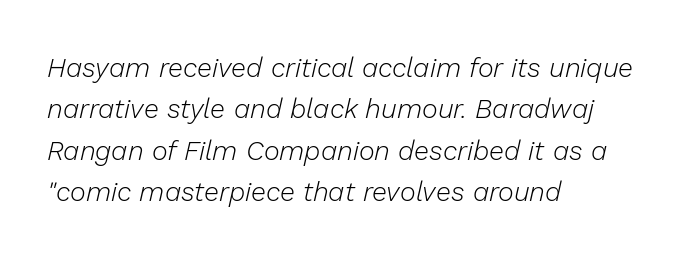
Q: Is the text bold? A: No.
Q: Is the text italic (slanted)? A: Yes, it leans right by about 13 degrees.
Q: Is the text underlined? A: No.
Q: How is the paragraph aligned? A: Left-aligned.
Q: Is the spacing between letters normal or unusually wide? A: Normal.
Q: Is the spacing between lines tight, normal or loose? A: Normal.
